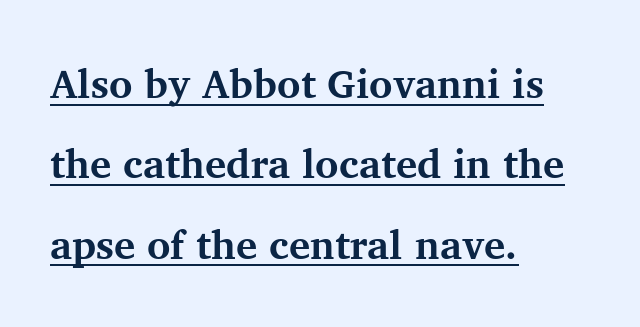
The gaps between neighbouring characters are ordinary and unremarkable. Serif or sans? Serif — the stroke terminals have little feet. Compared with an ordinary text face, these strokes are far heavier — a full bold. It's the straight-up-and-down kind of type. Has an underline been added? It has.
